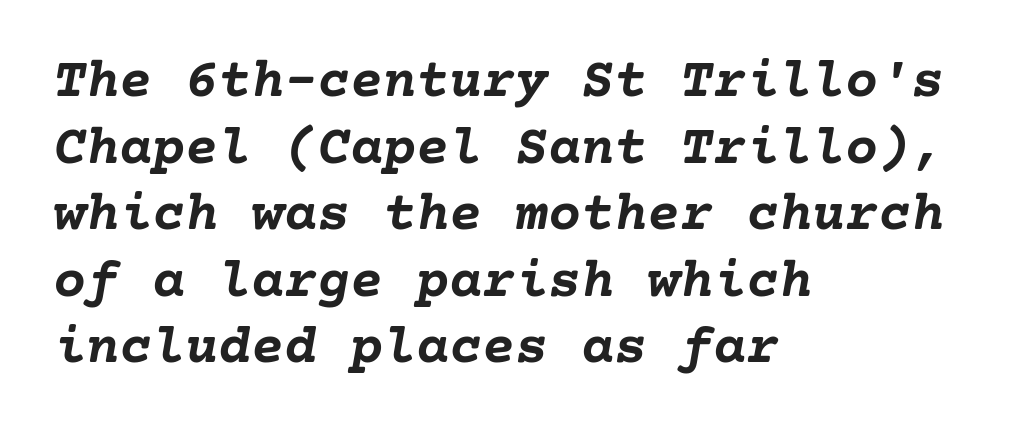
Q: Is the text bold? A: Yes.
Q: Is the text italic (slanted)? A: Yes, it leans right by about 10 degrees.
Q: Is the text underlined? A: No.
Q: How is the paragraph aligned? A: Left-aligned.
Q: Is the spacing between letters normal or unusually wide? A: Normal.
Q: Width (condensed, normal, or wide)? A: Normal.
Q: Stroke contrast? A: Low.
Q: x-height? A: Medium.
